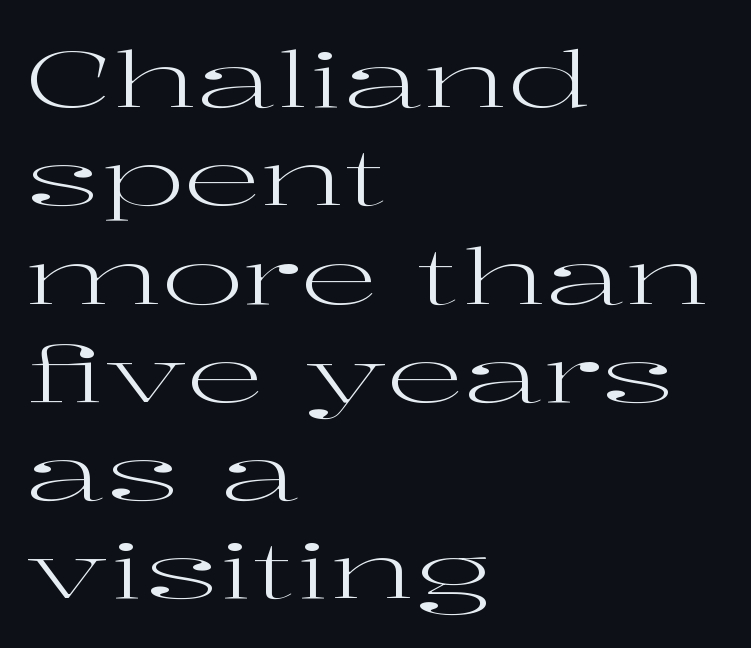
The image shows 78 px regular-weight, wide serif type, upright; set left-aligned, normal line spacing (1.26x), normal letter spacing, not underlined; high stroke contrast and a medium x-height.
